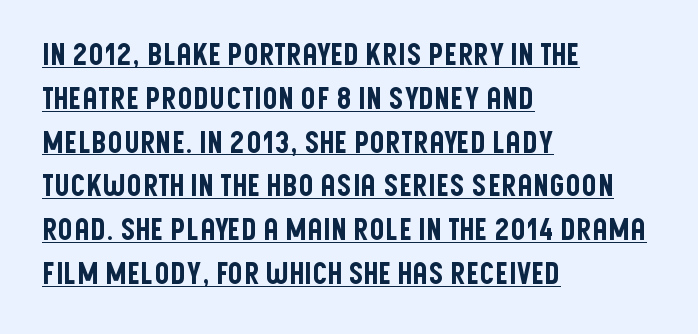
Each letter's strokes conclude bluntly, with no projecting serifs. The rendered words wear a rule along their underside. One-word summary of the alignment: left. In terms of posture, this sample is upright.
